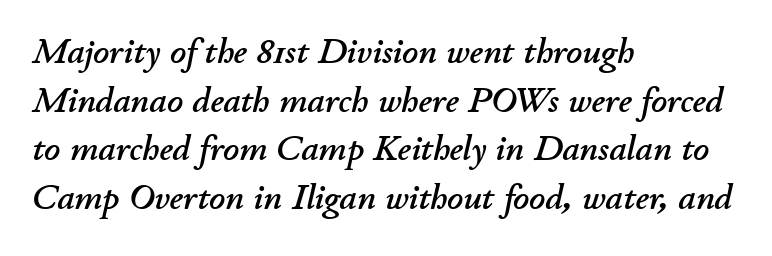
Q: Is the text italic (slanted)? A: Yes, it leans right by about 11 degrees.
Q: Is the text underlined? A: No.
Q: How is the paragraph aligned? A: Left-aligned.
Q: Is the spacing between letters normal or unusually wide? A: Normal.
Q: Is the spacing between lines tight, normal or loose? A: Normal.
Q: Width (condensed, normal, or wide)? A: Normal.
Q: Stroke contrast? A: Low.
Q: x-height? A: Small.
Q: Monospaced? A: No.
